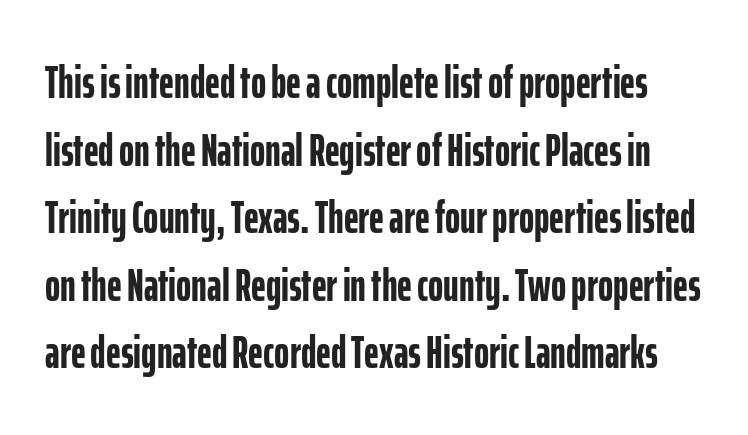
Think of a printed novel: that variable character pitch is what you see here. Tracking here is standard; glyphs follow each other at the usual distance. You can tell from the bare stems that sans-serif type was used. Interline gaps are of average width in this sample. The axis of the letterforms is exactly vertical.
